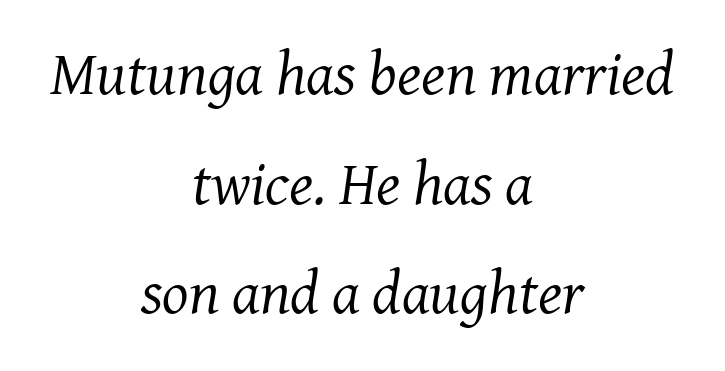
Characters follow at the spacing the type designer built in. Looks like regular typesetting: each glyph gets only the width it needs. The glyphs are unaccompanied by any horizontal stroke below them. Look at the bottom of the vertical strokes: they flare into serifs here. Notice how the stems are inclined rather than vertical — that's the hallmark of italics. Horizontal alignment here is central, giving a formal, balanced look.
